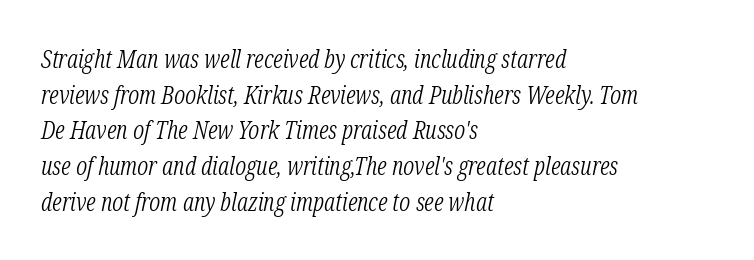
The image shows 25 px text type, italic (leaning right); set left-aligned, normal line spacing (1.43x), normal letter spacing, not underlined.
